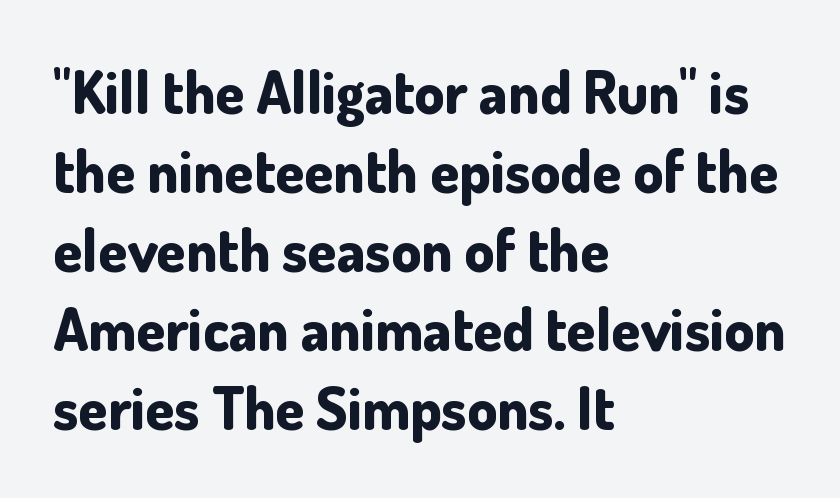
Q: Is the text bold? A: Yes.
Q: Is the text italic (slanted)? A: No, it is upright.
Q: Is the typeface a serif or a sans-serif typeface? A: Sans-serif.
Q: Is the text underlined? A: No.
Q: How is the paragraph aligned? A: Left-aligned.
Q: Is the spacing between letters normal or unusually wide? A: Normal.
Q: Is the spacing between lines tight, normal or loose? A: Normal.
Q: Width (condensed, normal, or wide)? A: Normal.
Q: Stroke contrast? A: Low.
Q: x-height? A: Small.
Q: Monospaced? A: No.
